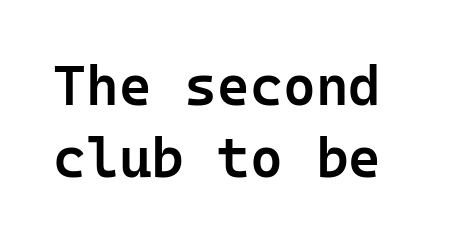
Quick note: underline off. Interline gaps are of average width in this sample. Honestly, the letter spacing is just normal — you wouldn't notice it. A roman cut, with each character standing at attention. On the weight axis this lands at semibold, roughly 600. The text was rendered using a sans face with plain stroke endings.
